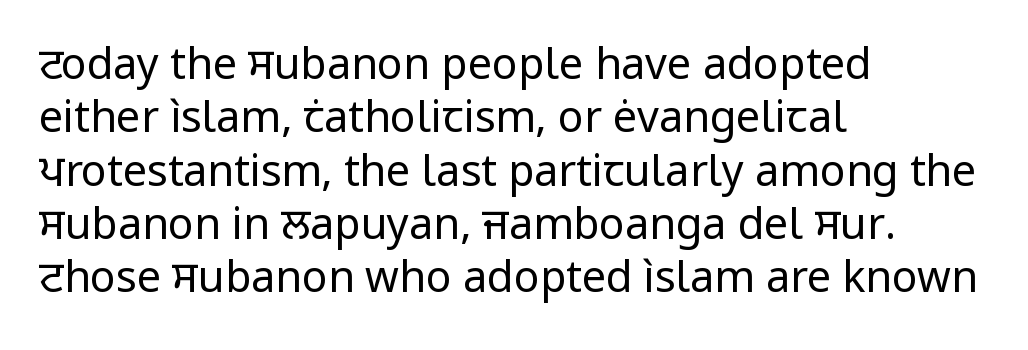
{"serif": "no", "italic": "no", "bold": "no", "weight": "regular", "width": "normal", "stroke_contrast": "low", "x_height": "medium", "monospaced": "no", "underline": "no", "align": "left", "line_spacing_ratio": 1.24, "letter_spacing": "normal", "letter_spacing_em": 0.0, "glyph_px": 43}
